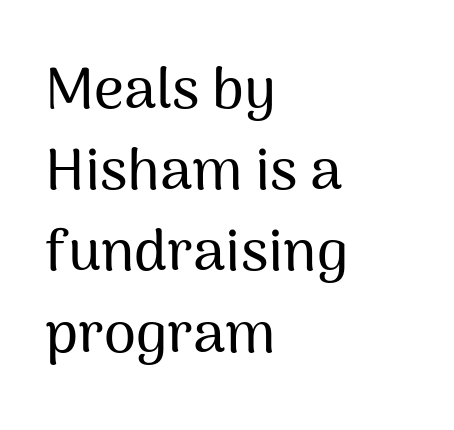
The font family rendered here belongs to the sans-serif group. This is the regular roman posture of the typeface. Do the characters align in a grid? No, the font is proportional. One-word summary of the alignment: left.
